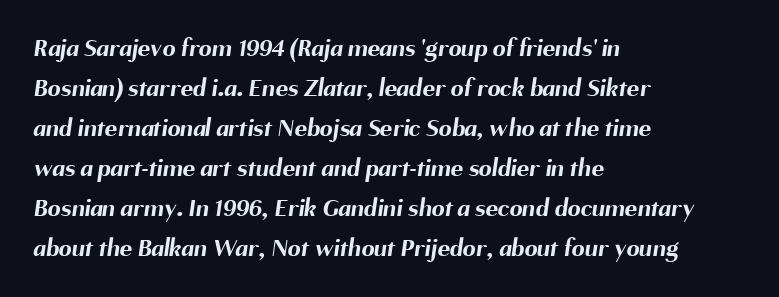
The image shows 26 px bold type; set left-aligned, normal line spacing (1.54x), normal letter spacing, not underlined.
